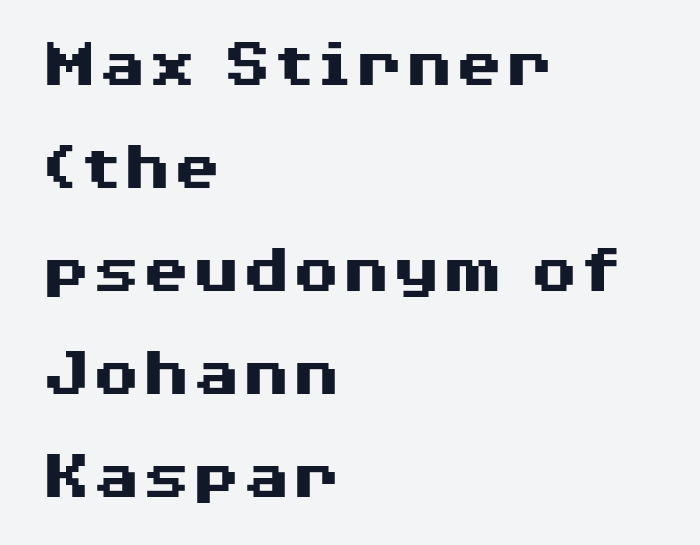
The font is running at its bold setting. The ragged edge is on the right, which tells us the setting is flush left. Default kerning and tracking; the words read as compact shapes. The font's upright variant was chosen for this text.
